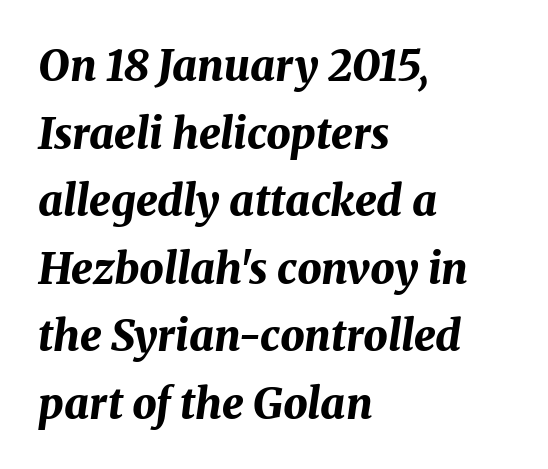
{"italic": "yes", "lean": "right", "slant_degrees": 8, "bold": "yes", "weight": "bold", "width": "normal", "stroke_contrast": "medium", "x_height": "medium", "monospaced": "no", "underline": "no", "align": "left", "line_spacing": "normal", "line_spacing_ratio": 1.57, "letter_spacing": "normal", "letter_spacing_em": 0.0, "glyph_px": 43}
